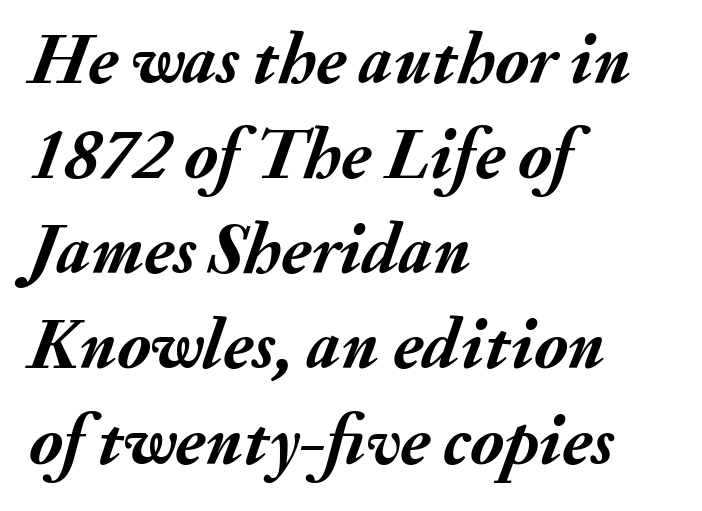
{"italic": "yes", "lean": "right", "slant_degrees": 20, "bold": "yes", "weight": "semibold", "width": "normal", "stroke_contrast": "medium", "x_height": "small", "monospaced": "no", "underline": "no", "align": "left", "line_spacing": "normal", "line_spacing_ratio": 1.34, "letter_spacing": "normal", "letter_spacing_em": 0.0, "glyph_px": 71}
